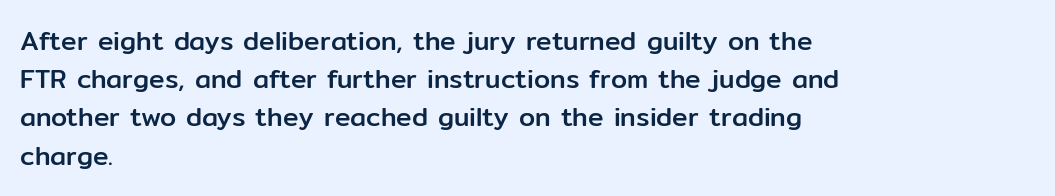
The image shows 26 px text type, upright; set left-aligned, normal line spacing (1.47x), normal letter spacing, not underlined.
